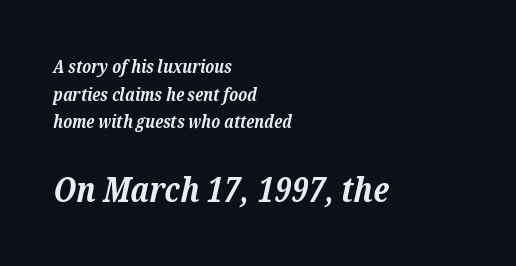
Q: Is the text bold? A: Yes.
Q: Is the text italic (slanted)? A: Yes, it leans right by about 12 degrees.
Q: Is the typeface a serif or a sans-serif typeface? A: Serif.
Q: Is the text underlined? A: No.
Q: How is the paragraph aligned? A: Left-aligned.
Q: Is the spacing between letters normal or unusually wide? A: Normal.
Q: Is the spacing between lines tight, normal or loose? A: Normal.
Q: Which block of text is set in a larger size, the first (top) or the second (bottom)? A: The second (bottom) one.
Q: Width (condensed, normal, or wide)? A: Normal.
Q: Stroke contrast? A: Low.
Q: x-height? A: Medium.
Q: Monospaced? A: No.
